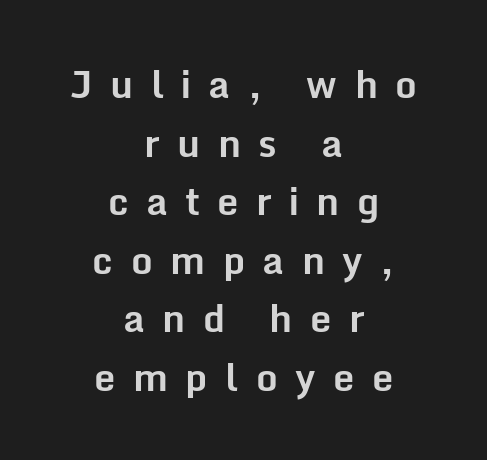
{"serif": "no", "italic": "no", "bold": "yes", "weight": "bold", "width": "normal", "stroke_contrast": "low", "x_height": "medium", "monospaced": "no", "underline": "no", "align": "center", "line_spacing": "normal", "line_spacing_ratio": 1.54, "letter_spacing": "wide", "letter_spacing_em": 0.46, "glyph_px": 38}
